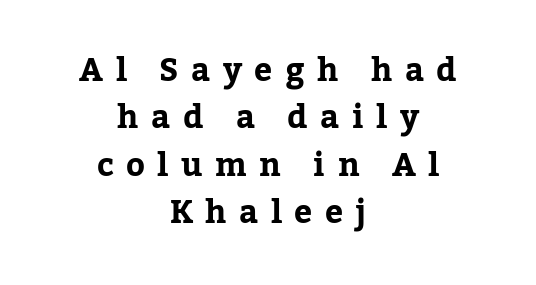
{"serif": "yes", "italic": "no", "width": "normal", "stroke_contrast": "low", "x_height": "medium", "monospaced": "no", "underline": "no", "align": "center", "line_spacing": "normal", "line_spacing_ratio": 1.48, "letter_spacing": "wide", "letter_spacing_em": 0.39, "glyph_px": 32}
